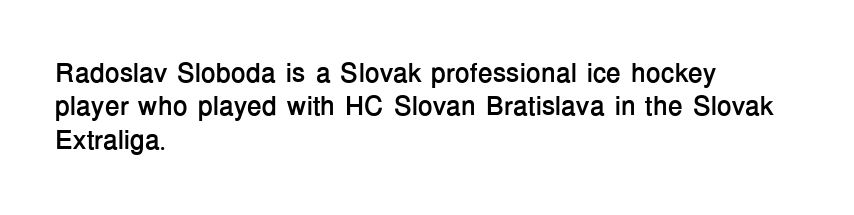
Q: Is the text bold? A: Yes.
Q: Is the text italic (slanted)? A: No, it is upright.
Q: Is the text underlined? A: No.
Q: How is the paragraph aligned? A: Left-aligned.
Q: Is the spacing between letters normal or unusually wide? A: Normal.
